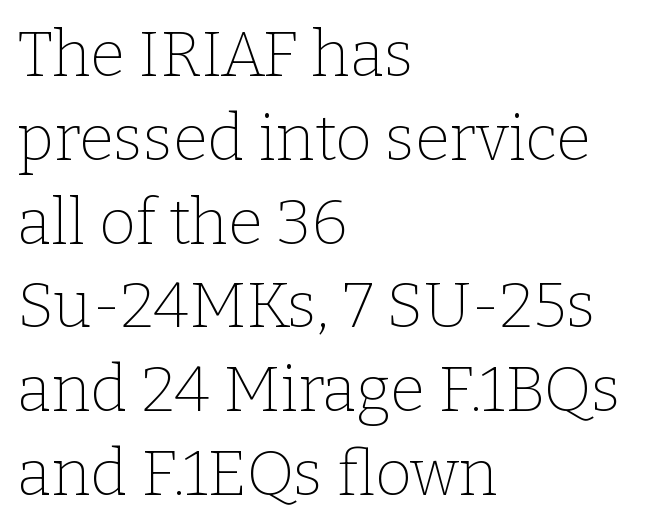
Q: Is the text bold? A: No.
Q: Is the text italic (slanted)? A: No, it is upright.
Q: Is the typeface a serif or a sans-serif typeface? A: Serif.
Q: Is the text underlined? A: No.
Q: How is the paragraph aligned? A: Left-aligned.
Q: Is the spacing between letters normal or unusually wide? A: Normal.
Q: Is the spacing between lines tight, normal or loose? A: Normal.
Q: Width (condensed, normal, or wide)? A: Normal.
Q: Stroke contrast? A: Low.
Q: x-height? A: Medium.
Q: Monospaced? A: No.
